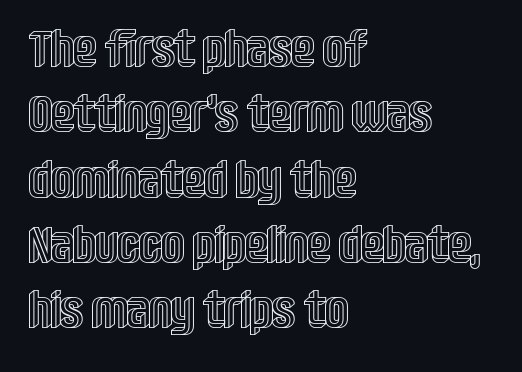
Q: Is the text italic (slanted)? A: No, it is upright.
Q: Is the text underlined? A: No.
Q: How is the paragraph aligned? A: Left-aligned.
Q: Is the spacing between letters normal or unusually wide? A: Normal.
Q: Is the spacing between lines tight, normal or loose? A: Normal.
Q: Width (condensed, normal, or wide)? A: Condensed.
Q: x-height? A: Large.
Q: Monospaced? A: No.
